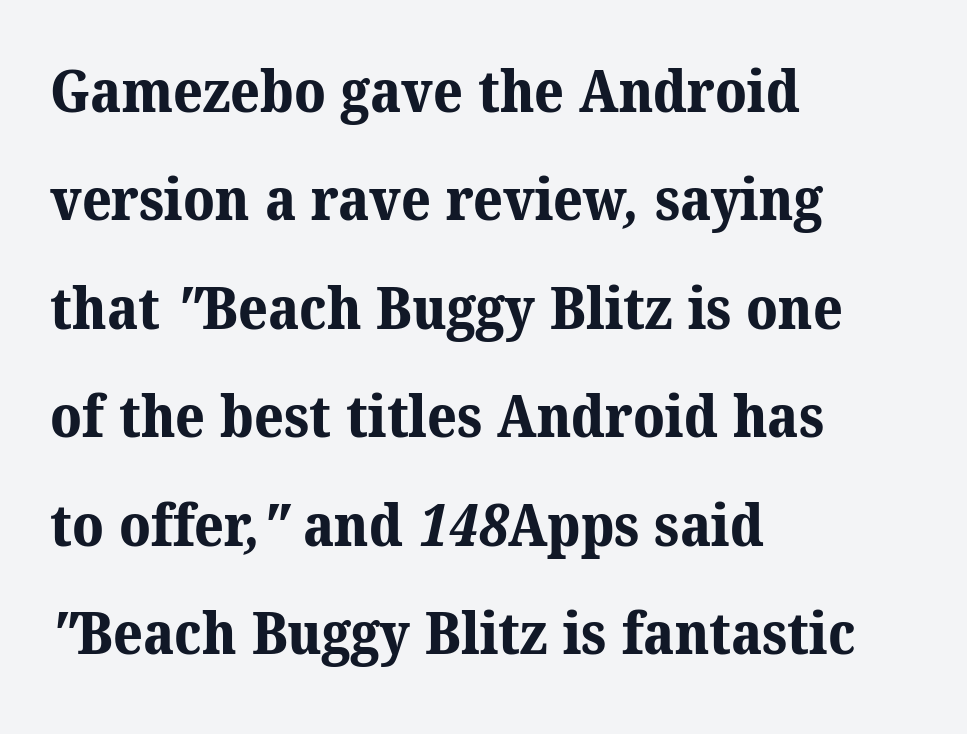
{"serif": "yes", "bold": "yes", "weight": "bold", "width": "normal", "stroke_contrast": "medium", "x_height": "medium", "monospaced": "no", "underline": "no", "align": "left", "line_spacing_ratio": 1.87, "letter_spacing": "normal", "letter_spacing_em": 0.0, "glyph_px": 58}
